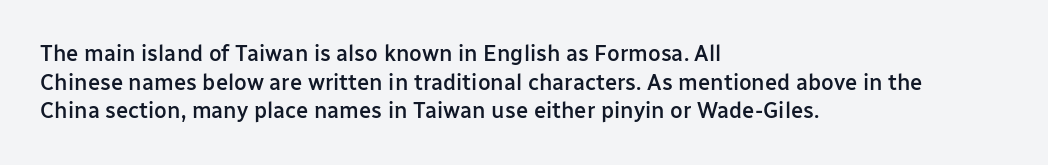
Q: Is the text bold? A: Semi-bold.
Q: Is the text italic (slanted)? A: No, it is upright.
Q: Is the text underlined? A: No.
Q: How is the paragraph aligned? A: Left-aligned.
Q: Is the spacing between letters normal or unusually wide? A: Normal.
Q: Is the spacing between lines tight, normal or loose? A: Normal.
